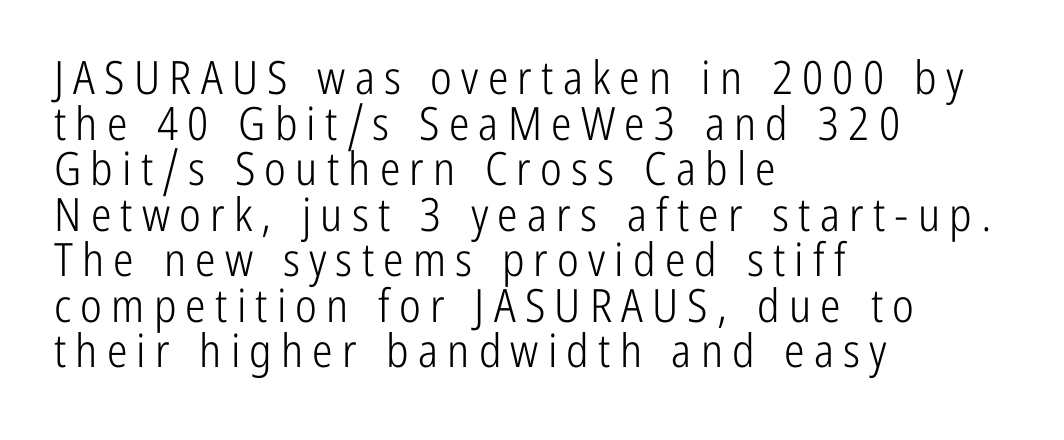
{"serif": "no", "italic": "no", "bold": "no", "weight": "light", "width": "condensed", "stroke_contrast": "low", "x_height": "medium", "monospaced": "no", "underline": "no", "align": "left", "line_spacing": "tight", "line_spacing_ratio": 0.99, "letter_spacing": "wide", "letter_spacing_em": 0.2, "glyph_px": 46}
